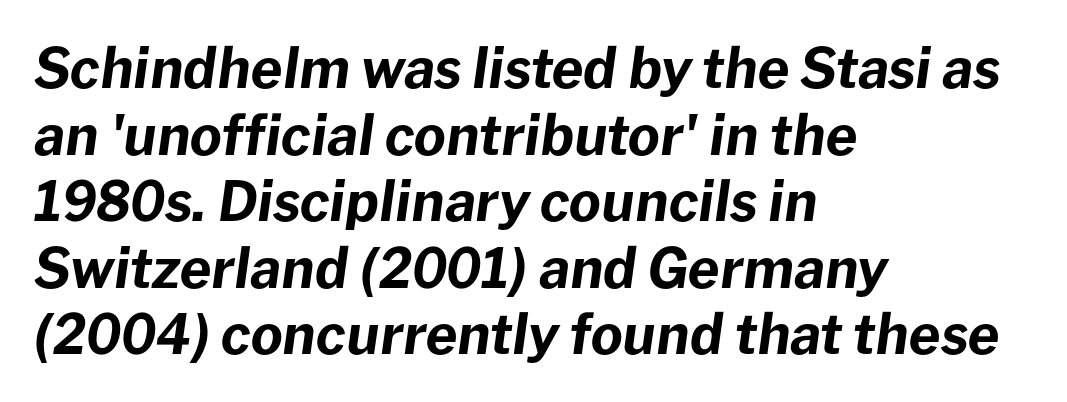
Which margin do the lines hug? The left one — the right edge is uneven. Words appear dense and cohesive because spacing is normal. Every character sits at an angle, as italics do. Is this a fixed-width face? No — the glyphs have proportional, varying widths. Descenders hang freely into open space. Strong, thick strokes mark this as bold type.
